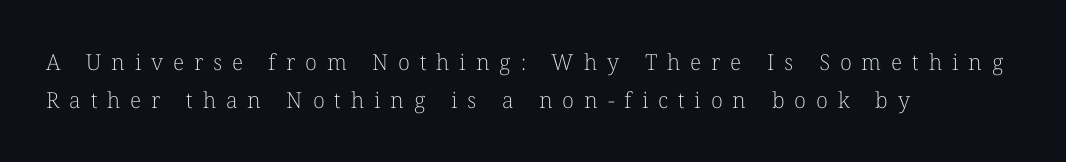
Designer's note — italics off, roman on. Beneath every word, the page is bare. Caption: face not bold, strokes unweighted. The tracking reads as deliberately expanded to a designer's eye.
